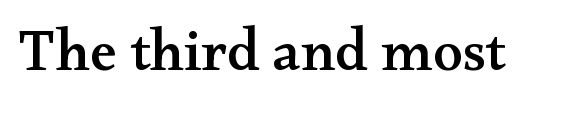
The image shows 60 px wide serif type, upright; set normal letter spacing, not underlined; medium stroke contrast and a small x-height.
